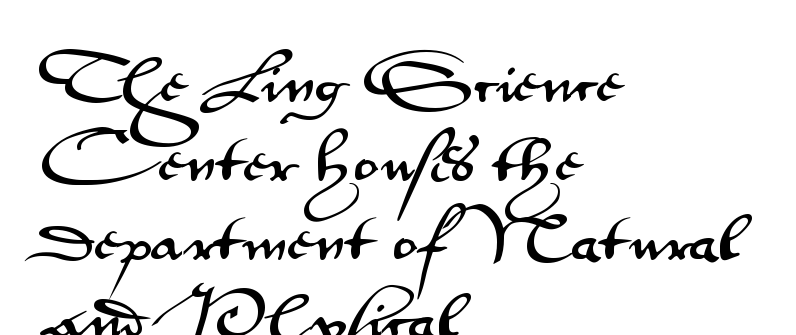
Quick note: underline off. Which margin do the lines hug? The left one — the right edge is uneven. Character widths vary here, with narrow letters taking less room than wide ones. A typesetter would call this zero additional tracking.
